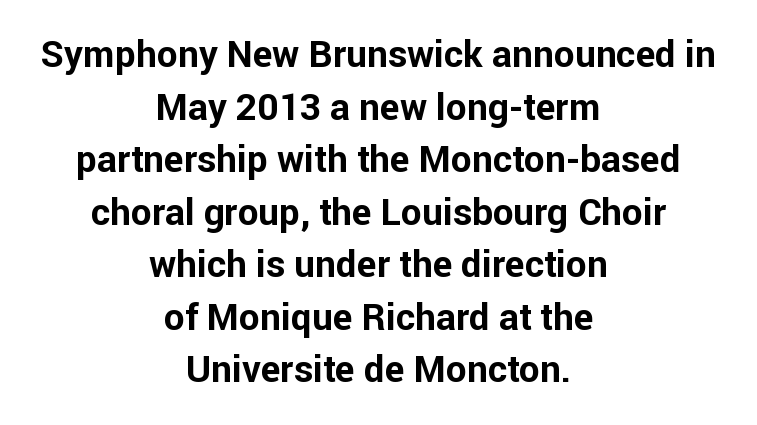
{"serif": "no", "italic": "no", "bold": "yes", "weight": "bold", "width": "normal", "stroke_contrast": "low", "x_height": "medium", "monospaced": "no", "underline": "no", "align": "center", "line_spacing": "normal", "line_spacing_ratio": 1.42, "letter_spacing": "normal", "letter_spacing_em": 0.0, "glyph_px": 37}
